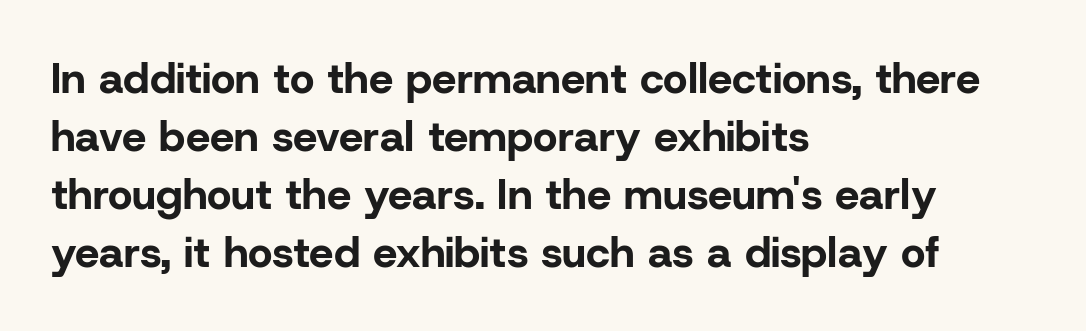
The face used here is proportionally spaced, like ordinary book or web type. Each line starts at the same left margin while the right side varies. Decoration check: the copy has no underline. Does the weight exceed regular? Yes, all the way to bold.
